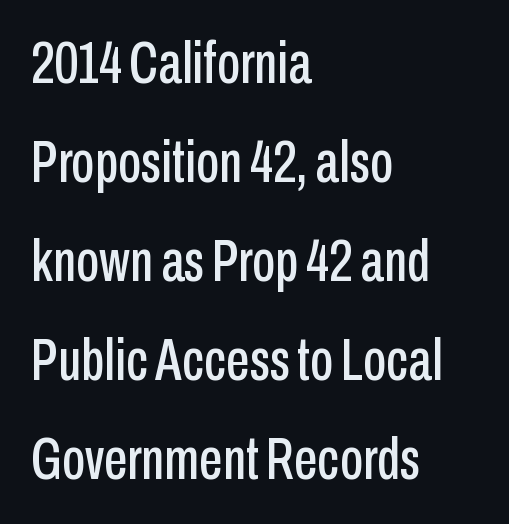
Vertical spacing — default. The gaps between neighbouring characters are ordinary and unremarkable. Short and long lines alike share a common starting point at left. Each letter keeps its own natural width here, so spacing adapts to shape. The letters carry no serifs — their stems end cleanly without finishing strokes.
